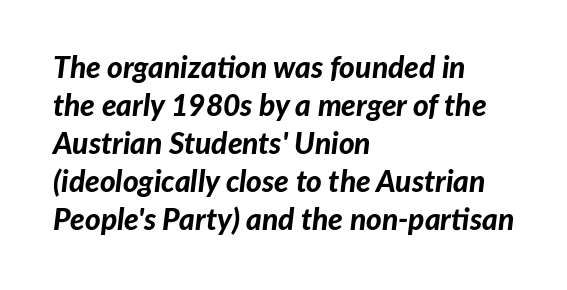
{"italic": "yes", "lean": "right", "slant_degrees": 7, "bold": "yes", "weight": "bold", "width": "normal", "stroke_contrast": "low", "x_height": "medium", "monospaced": "no", "underline": "no", "align": "left", "line_spacing": "normal", "line_spacing_ratio": 1.27, "letter_spacing": "normal", "letter_spacing_em": 0.0, "glyph_px": 30}
